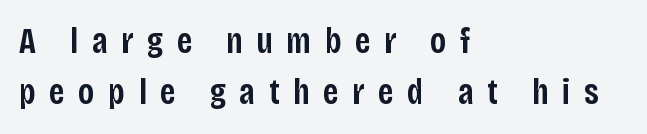
The image shows 36 px semibold, condensed sans-serif type, upright; set left-aligned, normal line spacing (1.42x), unusually wide letter spacing (+0.38 em), not underlined; low stroke contrast and a large x-height.
